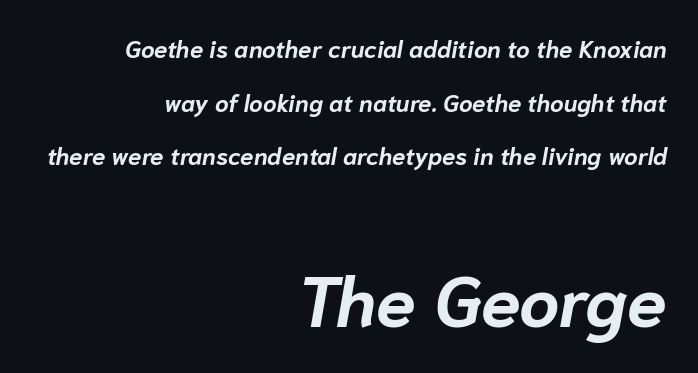
{"italic": "yes", "lean": "right", "slant_degrees": 10, "bold": "yes", "weight": "bold", "width": "normal", "stroke_contrast": "low", "x_height": "medium", "monospaced": "no", "underline": "no", "align": "right", "line_spacing": "loose", "line_spacing_ratio": 2.23, "letter_spacing": "normal", "letter_spacing_em": 0.0, "larger_block": "second", "size_ratio": 2.96, "glyph_px": 71}
